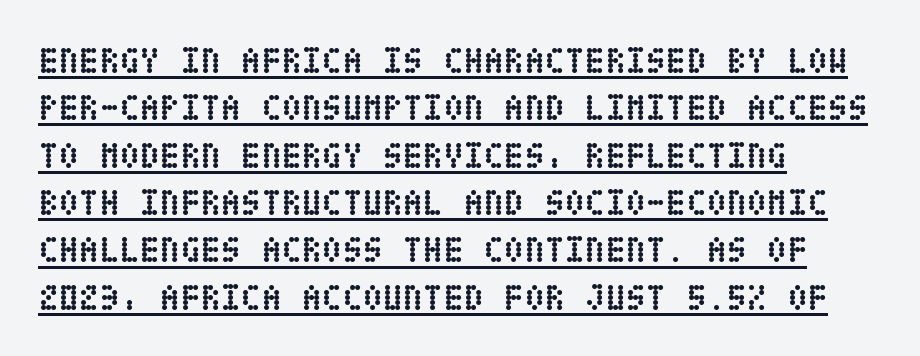
Q: Is the text bold? A: Yes.
Q: Is the text italic (slanted)? A: No, it is upright.
Q: Is the text underlined? A: Yes.
Q: How is the paragraph aligned? A: Left-aligned.
Q: Is the spacing between letters normal or unusually wide? A: Normal.
Q: Is the spacing between lines tight, normal or loose? A: Normal.
Q: Width (condensed, normal, or wide)? A: Condensed.
Q: Stroke contrast? A: Low.
Q: x-height? A: Large.
